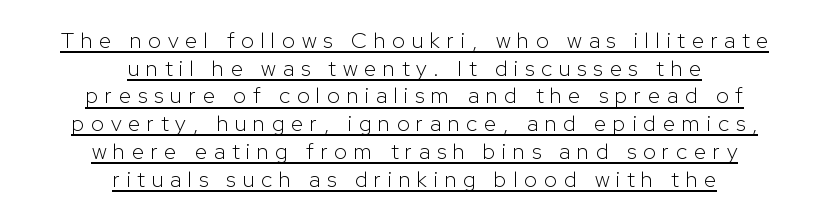
The image shows 22 px text type, upright; set centered, normal line spacing (1.26x), unusually wide letter spacing (+0.31 em), underlined.
